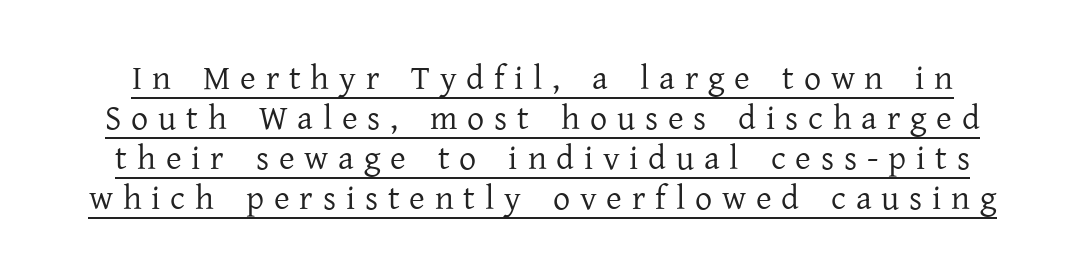
Letters have the restrained weight of plain body copy at most. Check where the strokes stop: tiny serifs finish them off. Words appear elongated and porous because spacing is wide. Italic? Not at all — the glyphs are vertical.
